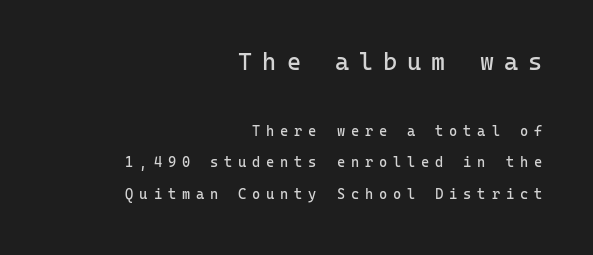
Q: Is the text bold? A: No.
Q: Is the text italic (slanted)? A: No, it is upright.
Q: Is the text underlined? A: No.
Q: How is the paragraph aligned? A: Right-aligned.
Q: Is the spacing between letters normal or unusually wide? A: Unusually wide.
Q: Is the spacing between lines tight, normal or loose? A: Loose.
Q: Which block of text is set in a larger size, the first (top) or the second (bottom)? A: The first (top) one.
